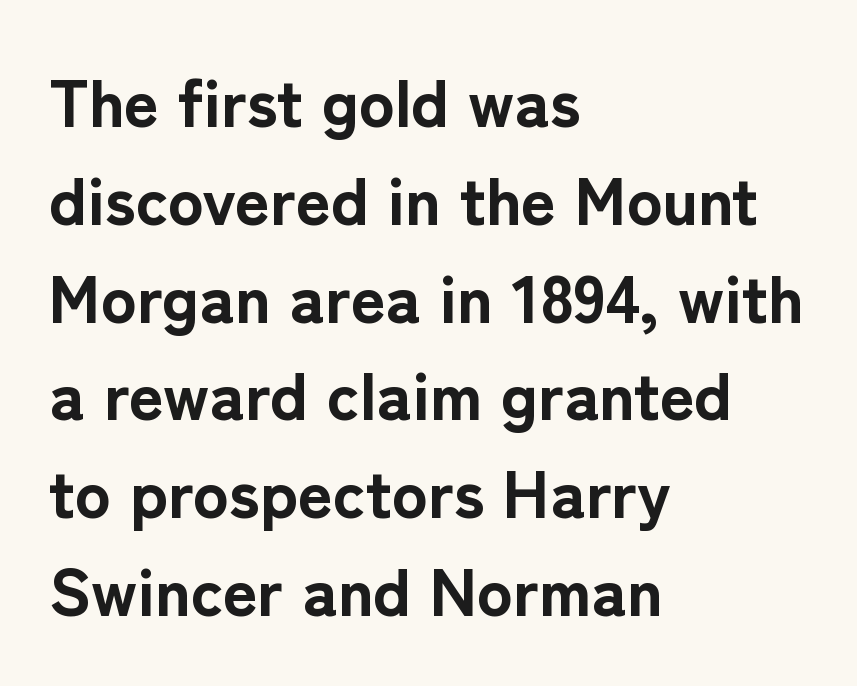
The image shows 67 px bold sans-serif type, upright; set left-aligned, normal line spacing (1.46x), normal letter spacing, not underlined; low stroke contrast and a medium x-height.
